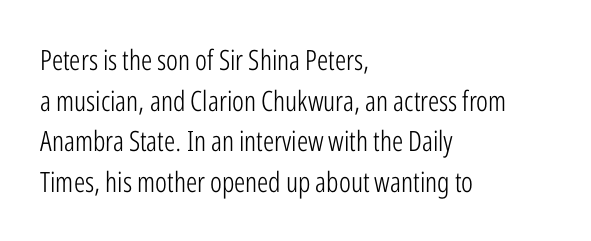
The image shows 28 px light, condensed sans-serif type, upright; set left-aligned, normal line spacing (1.45x), normal letter spacing, not underlined; low stroke contrast and a medium x-height.
